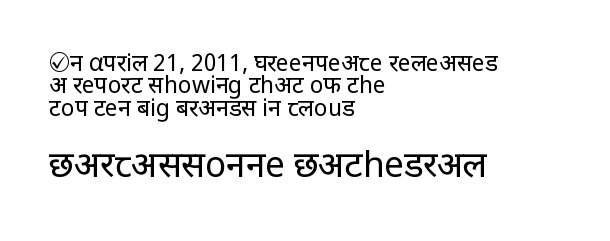
Q: Is the text bold? A: No.
Q: Is the text italic (slanted)? A: No, it is upright.
Q: Is the typeface a serif or a sans-serif typeface? A: Sans-serif.
Q: Is the text underlined? A: No.
Q: How is the paragraph aligned? A: Left-aligned.
Q: Is the spacing between letters normal or unusually wide? A: Normal.
Q: Is the spacing between lines tight, normal or loose? A: Tight.
Q: Which block of text is set in a larger size, the first (top) or the second (bottom)? A: The second (bottom) one.
Q: Width (condensed, normal, or wide)? A: Normal.
Q: Stroke contrast? A: Low.
Q: x-height? A: Large.
Q: Monospaced? A: No.
